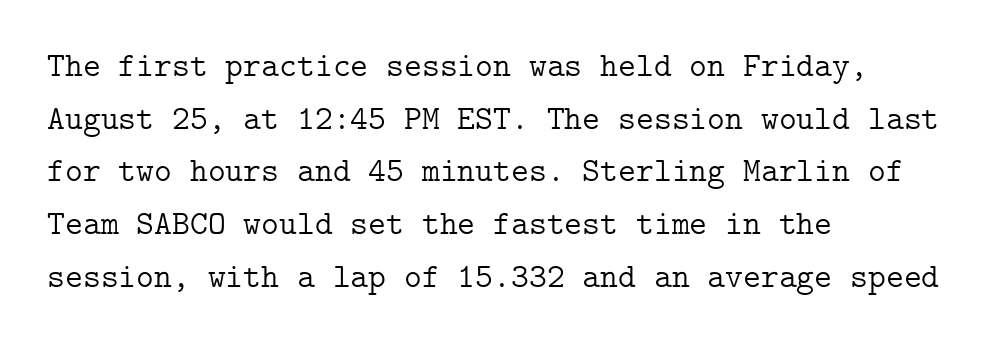
{"serif": "yes", "italic": "no", "bold": "no", "weight": "light", "width": "normal", "stroke_contrast": "low", "x_height": "medium", "underline": "no", "align": "left", "line_spacing": "normal", "line_spacing_ratio": 1.55, "letter_spacing": "normal", "letter_spacing_em": 0.0, "glyph_px": 34}
